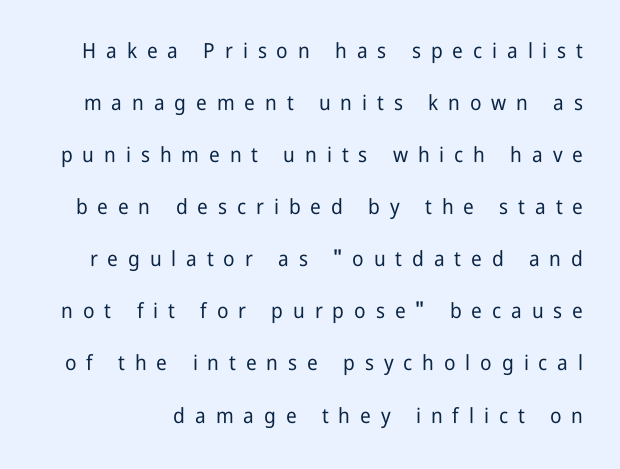
Loosely led — the rows are spread out. Tall strokes in this sample are plumb rather than angled. You could only call the tracking loose — the letters float apart. The glyphs are unaccompanied by any horizontal stroke below them.
